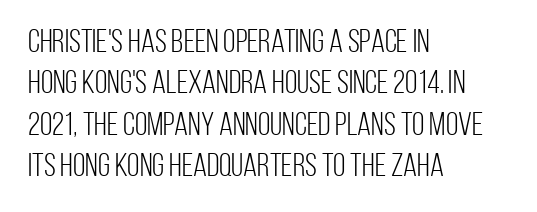
Q: Is the text bold? A: No.
Q: Is the text italic (slanted)? A: No, it is upright.
Q: Is the typeface a serif or a sans-serif typeface? A: Sans-serif.
Q: Is the text underlined? A: No.
Q: How is the paragraph aligned? A: Left-aligned.
Q: Is the spacing between letters normal or unusually wide? A: Normal.
Q: Is the spacing between lines tight, normal or loose? A: Normal.
Q: Width (condensed, normal, or wide)? A: Condensed.
Q: Stroke contrast? A: Low.
Q: x-height? A: Large.
Q: Monospaced? A: No.
